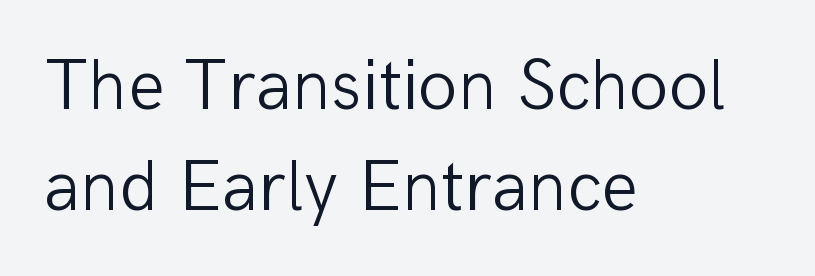
{"serif": "no", "italic": "no", "bold": "no", "weight": "light", "width": "normal", "stroke_contrast": "low", "x_height": "medium", "monospaced": "no", "underline": "no", "align": "left", "line_spacing": "normal", "line_spacing_ratio": 1.4, "letter_spacing": "normal", "letter_spacing_em": 0.0, "glyph_px": 72}
